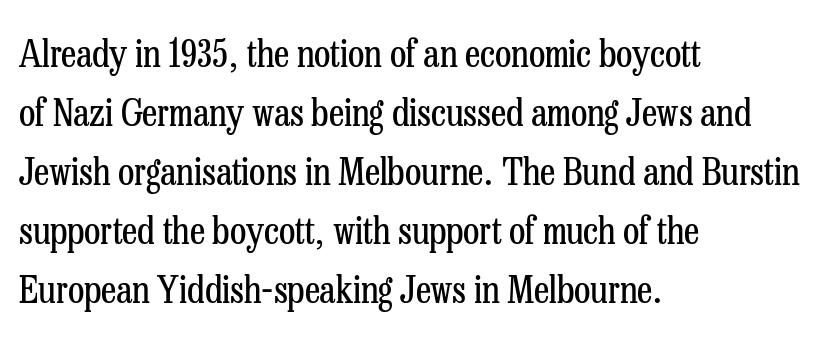
The image shows 38 px regular-weight, condensed serif type, upright; set left-aligned, normal line spacing (1.55x), normal letter spacing, not underlined; low stroke contrast and a medium x-height.
